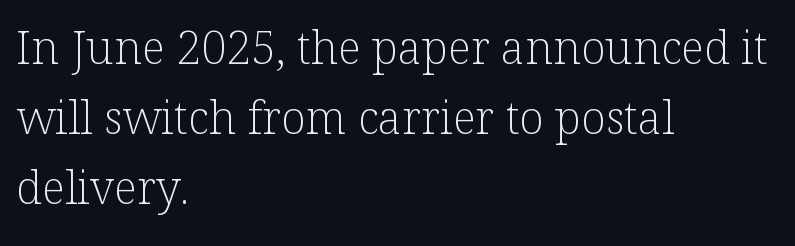
Q: Is the text bold? A: No.
Q: Is the text italic (slanted)? A: No, it is upright.
Q: Is the typeface a serif or a sans-serif typeface? A: Serif.
Q: Is the text underlined? A: No.
Q: How is the paragraph aligned? A: Left-aligned.
Q: Is the spacing between letters normal or unusually wide? A: Normal.
Q: Is the spacing between lines tight, normal or loose? A: Normal.
Q: Width (condensed, normal, or wide)? A: Normal.
Q: Stroke contrast? A: Low.
Q: x-height? A: Medium.
Q: Monospaced? A: No.
